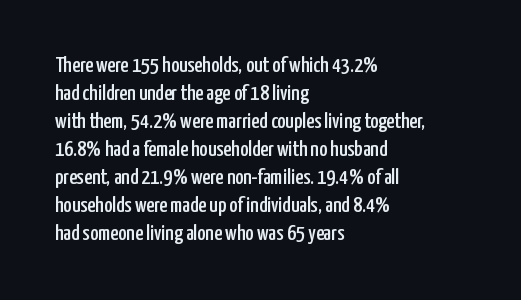
In terms of leading, this rendering sits right in the middle. Do the letters lean? They stand straight. These lines stack with their left ends in a neat column. The zone under the glyphs is completely vacant. The letters sit at their default tracking, neither squeezed nor spread.
